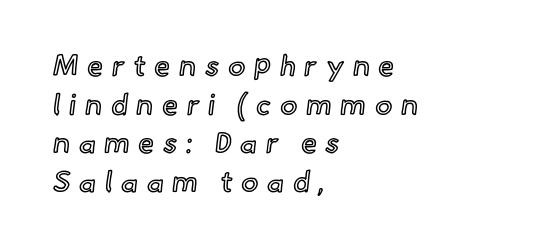
The image shows 29 px text type; set left-aligned, normal line spacing (1.33x), unusually wide letter spacing (+0.3 em), not underlined; a small x-height.
